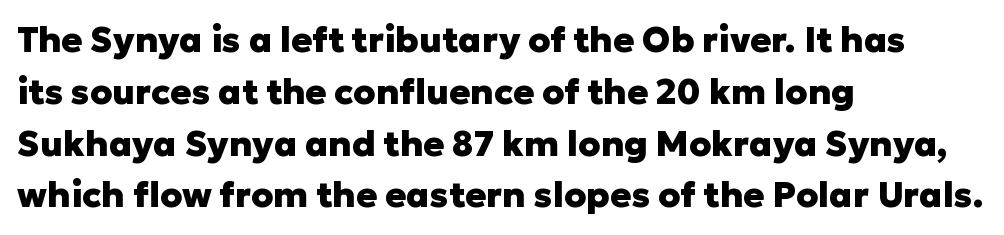
If you drew a ruler down the left edge, every line would touch it. A full-strength bold gives these letters their thick strokes. These lines are composed in type without serifs. Just letters on the line, the space beneath them empty. Leading: standard. Caption: standard tracking, unaltered.
